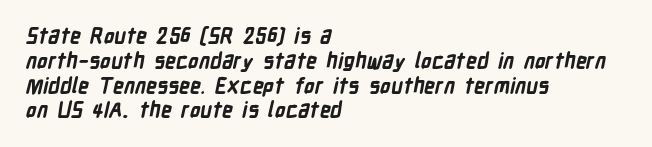
{"bold": "yes", "underline": "no", "align": "left", "line_spacing_ratio": 1.18, "letter_spacing": "normal", "letter_spacing_em": 0.0, "glyph_px": 21}
